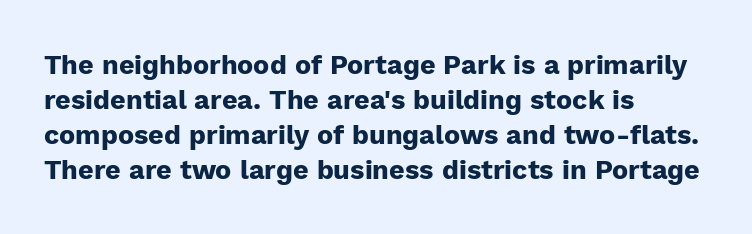
Q: Is the text bold? A: Yes.
Q: Is the text italic (slanted)? A: No, it is upright.
Q: Is the text underlined? A: No.
Q: How is the paragraph aligned? A: Left-aligned.
Q: Is the spacing between letters normal or unusually wide? A: Normal.
Q: Is the spacing between lines tight, normal or loose? A: Normal.
